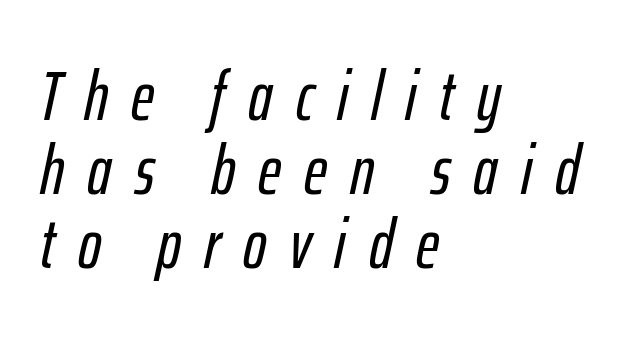
The gaps between neighbouring characters are conspicuously large. This is oblique type, the kind used for emphasis or titles. The face used here is proportionally spaced, like ordinary book or web type. Decoration check: the copy has no underline.
